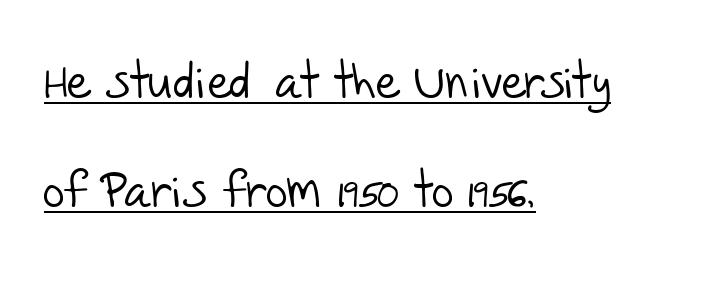
{"serif": "no", "bold": "no", "weight": "light", "width": "normal", "stroke_contrast": "low", "x_height": "large", "monospaced": "no", "underline": "yes", "align": "left", "line_spacing": "loose", "line_spacing_ratio": 2.27, "letter_spacing": "normal", "letter_spacing_em": 0.0, "glyph_px": 48}
